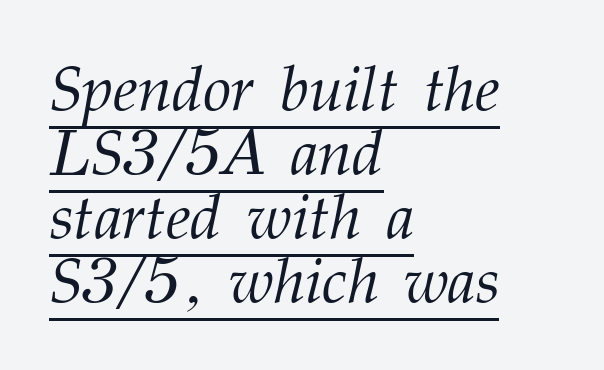
The image shows 64 px light serif type, italic (leaning right); set left-aligned, tight line spacing (1.0x), normal letter spacing, underlined; medium stroke contrast and a medium x-height.
